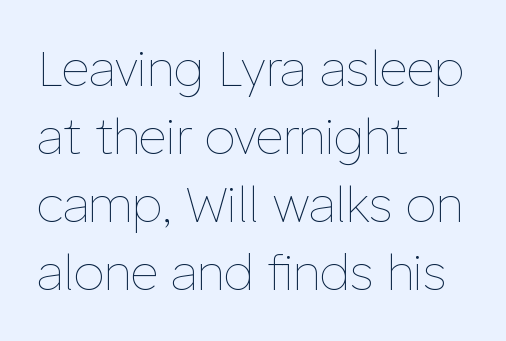
{"italic": "no", "bold": "no", "weight": "thin", "width": "normal", "stroke_contrast": "low", "x_height": "medium", "monospaced": "no", "underline": "no", "align": "left", "line_spacing": "normal", "line_spacing_ratio": 1.39, "letter_spacing": "normal", "letter_spacing_em": 0.0, "glyph_px": 49}
